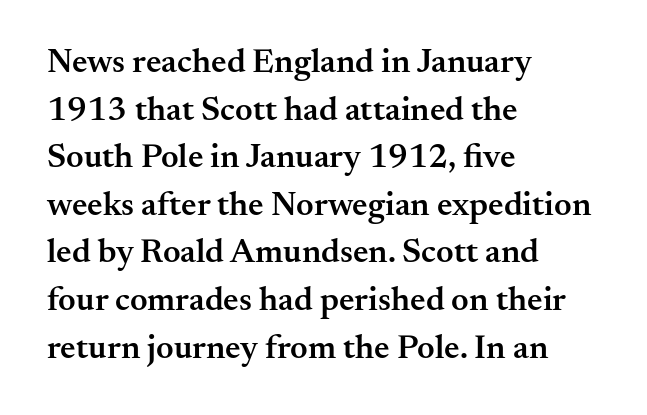
Q: Is the text bold? A: Semi-bold.
Q: Is the text italic (slanted)? A: No, it is upright.
Q: Is the typeface a serif or a sans-serif typeface? A: Serif.
Q: Is the text underlined? A: No.
Q: How is the paragraph aligned? A: Left-aligned.
Q: Is the spacing between letters normal or unusually wide? A: Normal.
Q: Is the spacing between lines tight, normal or loose? A: Normal.
Q: Width (condensed, normal, or wide)? A: Normal.
Q: Stroke contrast? A: Medium.
Q: x-height? A: Small.
Q: Monospaced? A: No.
